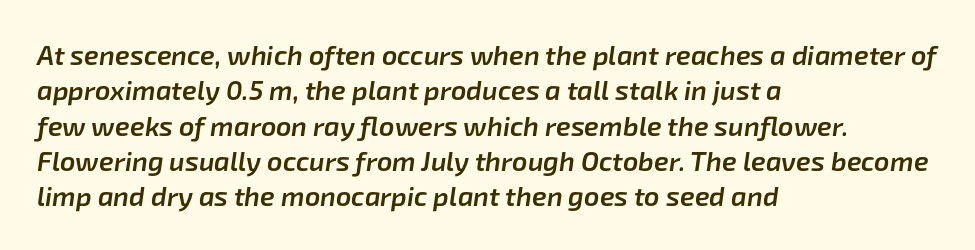
The image shows 27 px text type, italic (leaning right); set left-aligned, normal line spacing (1.31x), normal letter spacing, not underlined.
